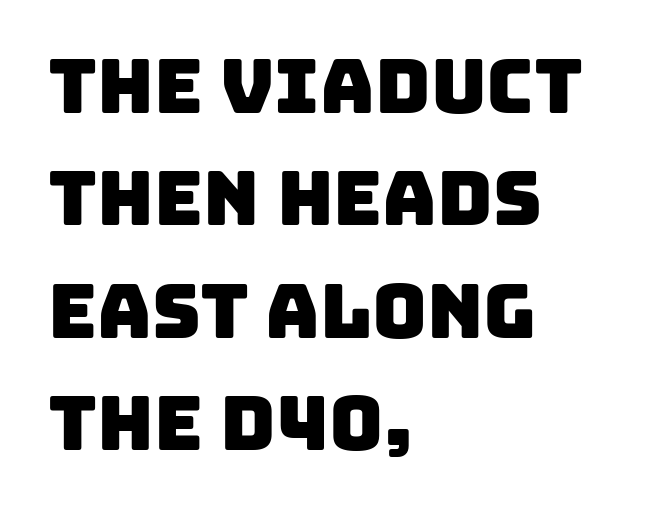
Q: Is the typeface a serif or a sans-serif typeface? A: Sans-serif.
Q: Is the text underlined? A: No.
Q: How is the paragraph aligned? A: Left-aligned.
Q: Is the spacing between letters normal or unusually wide? A: Normal.
Q: Is the spacing between lines tight, normal or loose? A: Normal.
Q: Width (condensed, normal, or wide)? A: Normal.
Q: Stroke contrast? A: Low.
Q: x-height? A: Large.
Q: Monospaced? A: No.
